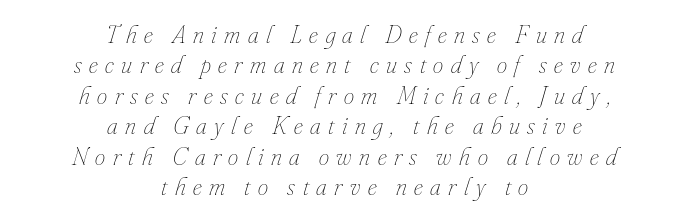
{"italic": "yes", "lean": "right", "slant_degrees": 16, "bold": "no", "underline": "no", "align": "center", "line_spacing_ratio": 1.17, "letter_spacing": "wide", "letter_spacing_em": 0.29, "glyph_px": 26}
